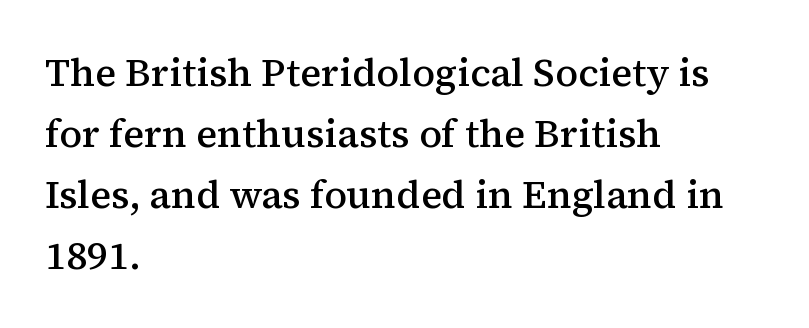
Q: Is the text bold? A: Semi-bold.
Q: Is the text italic (slanted)? A: No, it is upright.
Q: Is the typeface a serif or a sans-serif typeface? A: Serif.
Q: Is the text underlined? A: No.
Q: How is the paragraph aligned? A: Left-aligned.
Q: Is the spacing between letters normal or unusually wide? A: Normal.
Q: Is the spacing between lines tight, normal or loose? A: Normal.
Q: Width (condensed, normal, or wide)? A: Normal.
Q: Stroke contrast? A: Medium.
Q: x-height? A: Medium.
Q: Monospaced? A: No.
